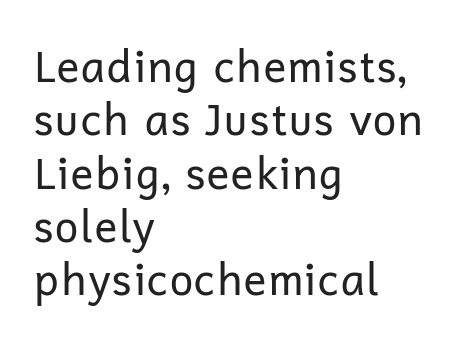
Q: Is the text bold? A: No.
Q: Is the text italic (slanted)? A: No, it is upright.
Q: Is the typeface a serif or a sans-serif typeface? A: Sans-serif.
Q: Is the text underlined? A: No.
Q: How is the paragraph aligned? A: Left-aligned.
Q: Is the spacing between letters normal or unusually wide? A: Normal.
Q: Width (condensed, normal, or wide)? A: Normal.
Q: Stroke contrast? A: Low.
Q: x-height? A: Medium.
Q: Monospaced? A: No.
